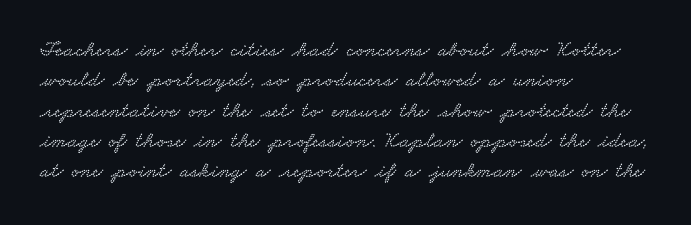
Anything drawn beneath the words? Only blank space. Inter-character spacing is left at the font's built-in metrics. Compared with a centered layout, this one pins lines to the left instead. Does the leading feel generous? No, just average.
